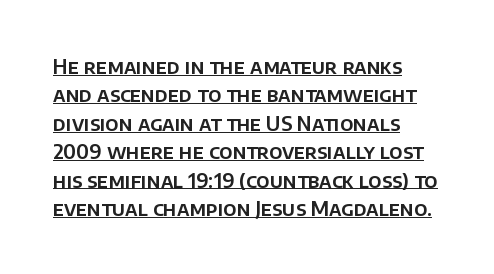
Vertical spacing — default. The lines are quadded left. Tall strokes in this sample are plumb rather than angled. Standard letterfit; no display-style spreading of the glyphs. Underlining? Definitely there.
